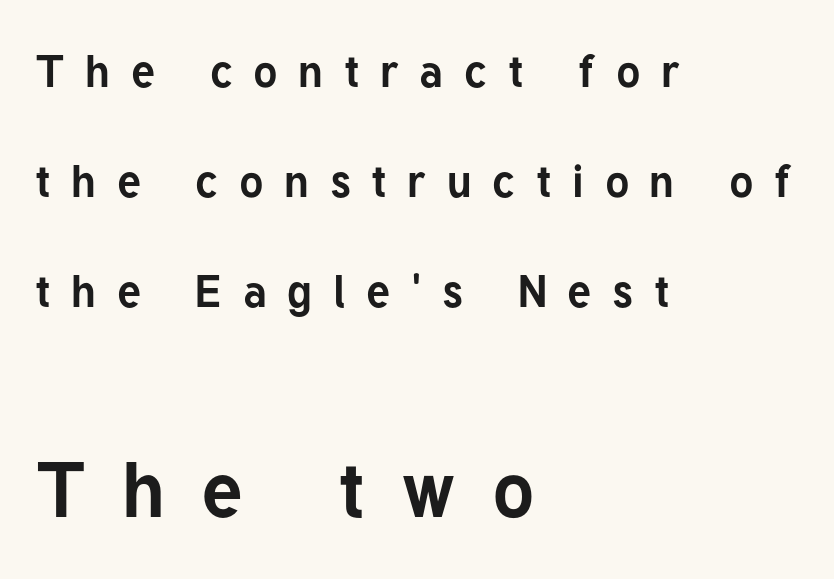
{"serif": "no", "italic": "no", "bold": "yes", "weight": "bold", "width": "normal", "stroke_contrast": "low", "x_height": "medium", "monospaced": "no", "underline": "no", "align": "left", "line_spacing": "loose", "line_spacing_ratio": 2.44, "letter_spacing": "wide", "letter_spacing_em": 0.46, "larger_block": "second", "size_ratio": 1.73, "glyph_px": 78}
